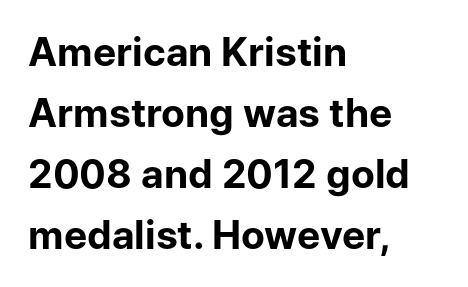
Q: Is the text bold? A: Yes.
Q: Is the text italic (slanted)? A: No, it is upright.
Q: Is the typeface a serif or a sans-serif typeface? A: Sans-serif.
Q: Is the text underlined? A: No.
Q: How is the paragraph aligned? A: Left-aligned.
Q: Is the spacing between letters normal or unusually wide? A: Normal.
Q: Is the spacing between lines tight, normal or loose? A: Normal.
Q: Width (condensed, normal, or wide)? A: Normal.
Q: Stroke contrast? A: Low.
Q: x-height? A: Medium.
Q: Monospaced? A: No.
